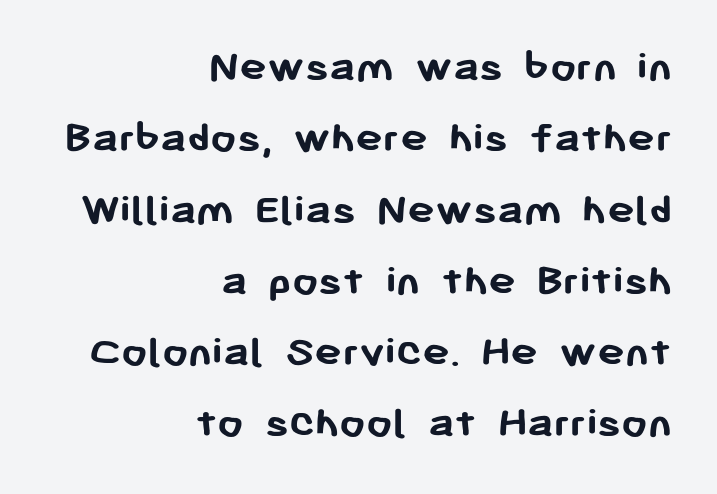
The image shows 46 px semibold sans-serif type, upright; set right-aligned, normal line spacing (1.55x), normal letter spacing, not underlined; low stroke contrast and a medium x-height.
